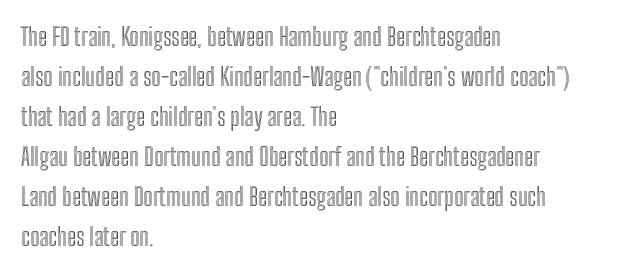
{"italic": "no", "underline": "no", "align": "left", "line_spacing": "normal", "line_spacing_ratio": 1.6, "letter_spacing": "normal", "letter_spacing_em": 0.0, "glyph_px": 25}
